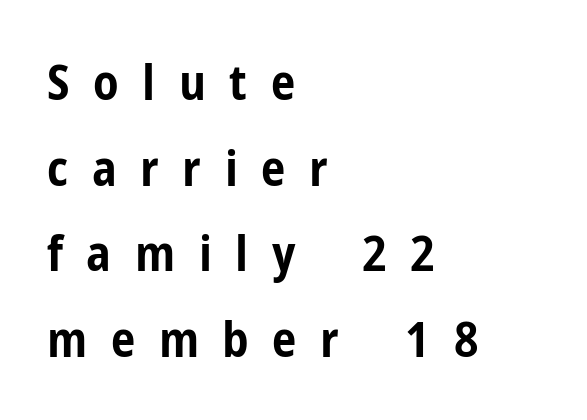
Q: Is the text bold? A: Yes.
Q: Is the text italic (slanted)? A: No, it is upright.
Q: Is the typeface a serif or a sans-serif typeface? A: Sans-serif.
Q: Is the text underlined? A: No.
Q: How is the paragraph aligned? A: Left-aligned.
Q: Is the spacing between letters normal or unusually wide? A: Unusually wide.
Q: Width (condensed, normal, or wide)? A: Condensed.
Q: Stroke contrast? A: Low.
Q: x-height? A: Medium.
Q: Monospaced? A: No.
